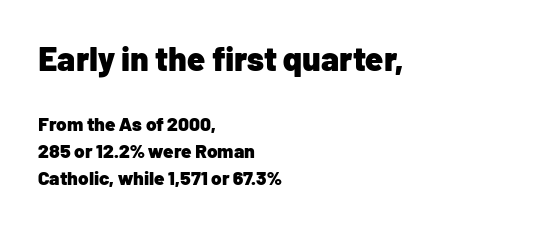
Q: Is the text bold? A: Yes.
Q: Is the text italic (slanted)? A: No, it is upright.
Q: Is the typeface a serif or a sans-serif typeface? A: Sans-serif.
Q: Is the text underlined? A: No.
Q: How is the paragraph aligned? A: Left-aligned.
Q: Is the spacing between letters normal or unusually wide? A: Normal.
Q: Is the spacing between lines tight, normal or loose? A: Normal.
Q: Which block of text is set in a larger size, the first (top) or the second (bottom)? A: The first (top) one.
Q: Width (condensed, normal, or wide)? A: Normal.
Q: Stroke contrast? A: Low.
Q: x-height? A: Medium.
Q: Monospaced? A: No.
